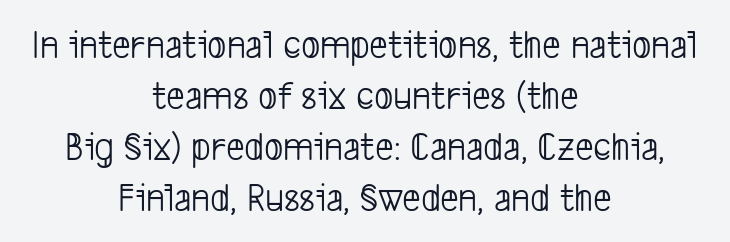
Q: Is the text bold? A: No.
Q: Is the typeface a serif or a sans-serif typeface? A: Sans-serif.
Q: Is the text underlined? A: No.
Q: How is the paragraph aligned? A: Centered.
Q: Is the spacing between letters normal or unusually wide? A: Normal.
Q: Width (condensed, normal, or wide)? A: Condensed.
Q: Stroke contrast? A: Low.
Q: x-height? A: Medium.
Q: Monospaced? A: No.
